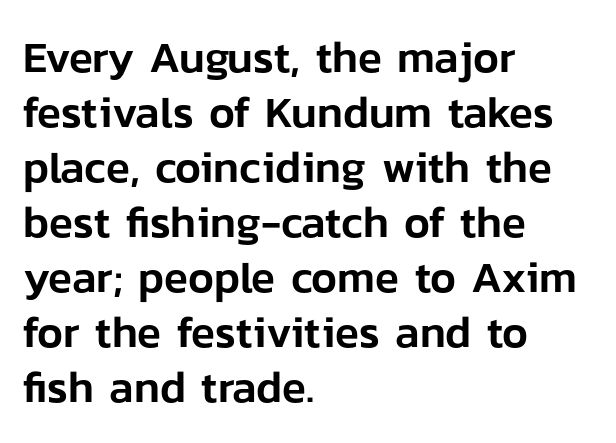
The image shows 44 px sans-serif type, upright; set left-aligned, normal line spacing (1.25x), normal letter spacing, not underlined; low stroke contrast and a medium x-height.
